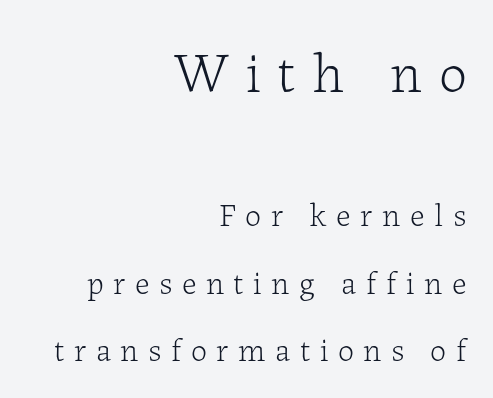
A clean baseline with only descenders dipping below it. Look at the glyph heights: the upper group is clearly the bigger setting. These lines are rendered in a variable-pitch font. In terms of leading, this rendering errs on the spacious side.
